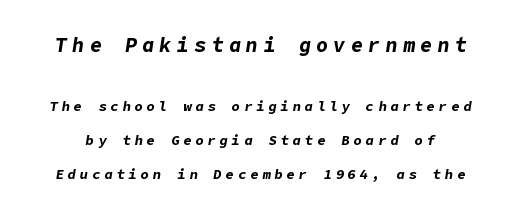
The image shows 20 px bold type, italic (leaning right); set loose line spacing (2.44x), unusually wide letter spacing (+0.27 em), not underlined; the first (top) block is 1.43x larger.
